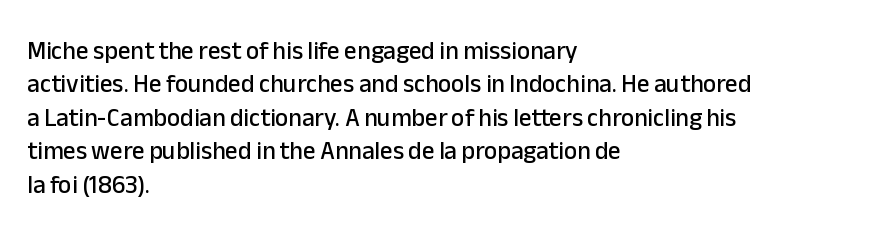
Q: Is the text italic (slanted)? A: No, it is upright.
Q: Is the text underlined? A: No.
Q: How is the paragraph aligned? A: Left-aligned.
Q: Is the spacing between letters normal or unusually wide? A: Normal.
Q: Is the spacing between lines tight, normal or loose? A: Normal.
